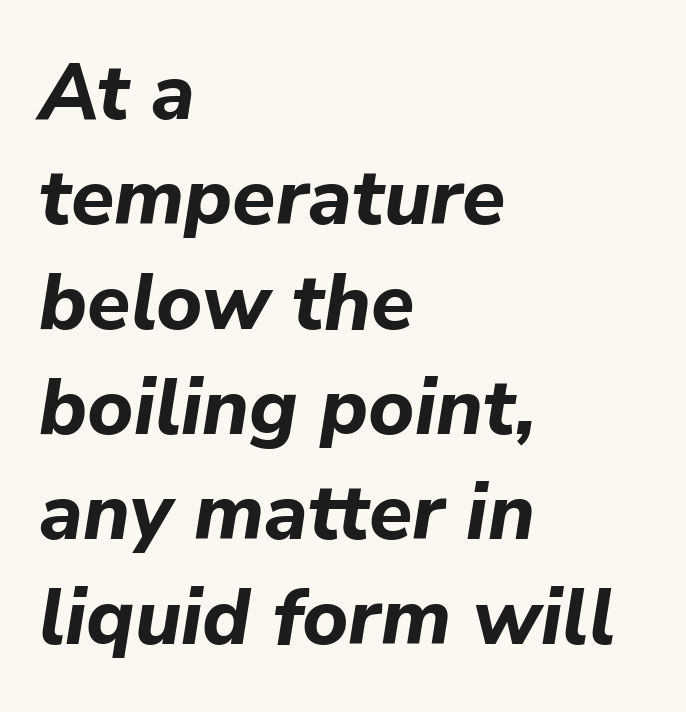
The image shows 79 px bold type, italic (leaning right); set left-aligned, normal line spacing (1.33x), normal letter spacing, not underlined; low stroke contrast and a medium x-height.
